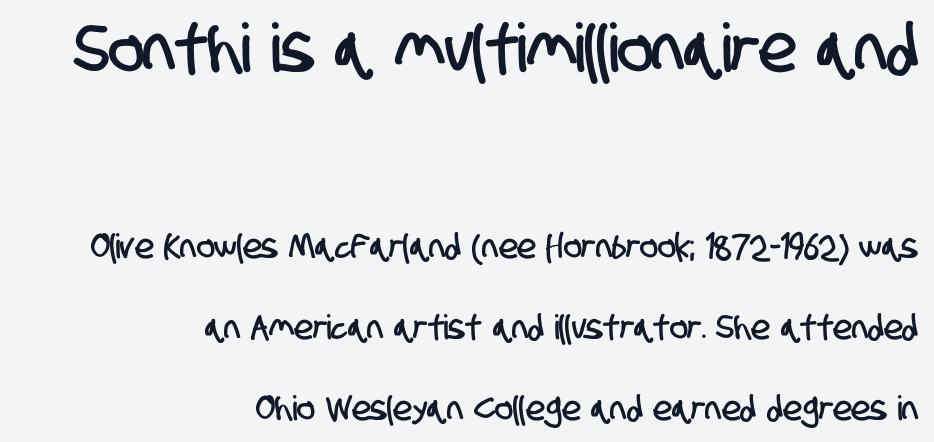
The image shows 67 px condensed sans-serif type; set right-aligned, loose line spacing (2.38x), normal letter spacing, not underlined; the first (top) block is 1.97x larger; low stroke contrast and a large x-height.
